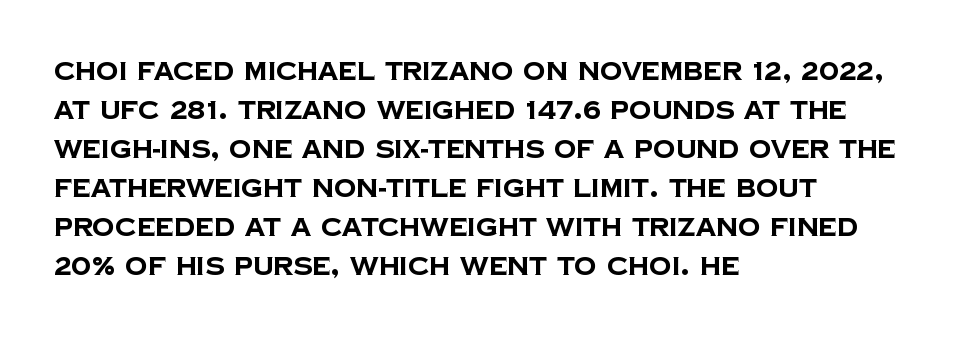
The image shows 25 px bold type; set left-aligned, normal line spacing (1.56x), normal letter spacing, not underlined.
